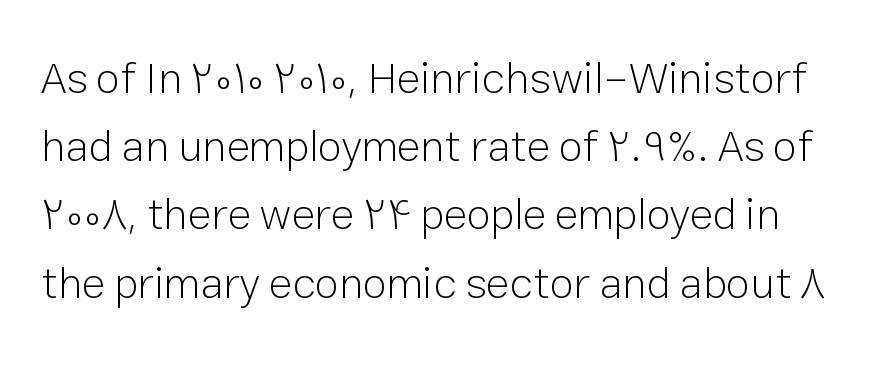
{"serif": "no", "italic": "no", "bold": "no", "weight": "light", "width": "normal", "stroke_contrast": "low", "x_height": "medium", "monospaced": "no", "underline": "no", "line_spacing": "normal", "line_spacing_ratio": 1.55, "letter_spacing": "normal", "letter_spacing_em": 0.0, "glyph_px": 44}
